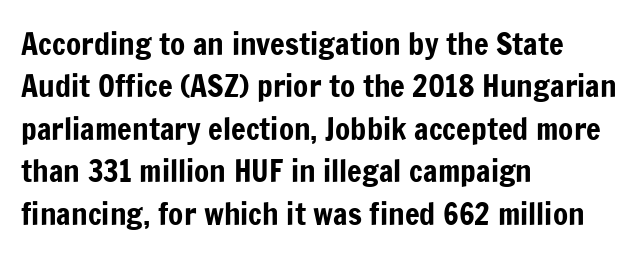
The image shows 31 px condensed sans-serif type, upright; set left-aligned, normal line spacing (1.37x), normal letter spacing, not underlined; low stroke contrast and a medium x-height.
